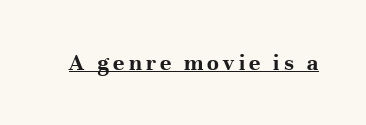
The image shows 24 px bold type, upright; set underlined.
